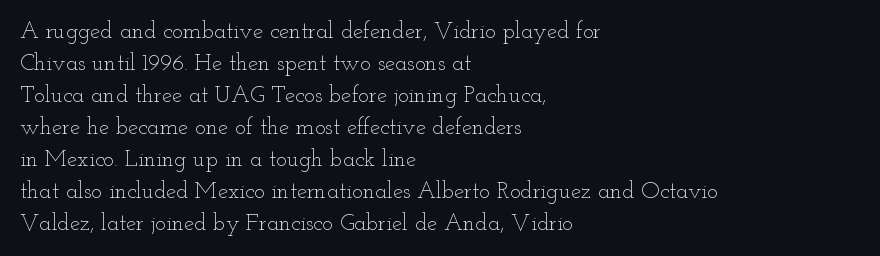
The image shows 23 px text type, upright; set left-aligned, normal line spacing (1.39x), normal letter spacing, not underlined.
